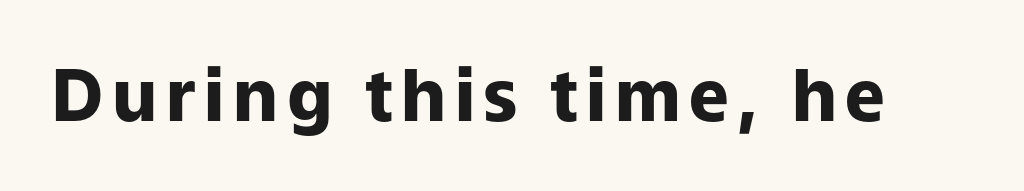
{"serif": "no", "italic": "no", "bold": "yes", "weight": "heavy", "width": "normal", "stroke_contrast": "low", "x_height": "medium", "monospaced": "no", "underline": "no", "glyph_px": 71}
